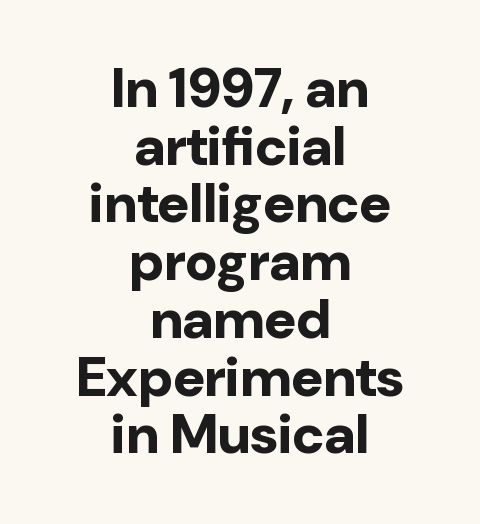
How are the letters spaced? Ordinarily, with no added tracking. Varying glyph widths throughout — classic text-font behaviour. What's the leading like? Squeezed, with rows nearly overlapping. Examine the stroke ends and you'll find no serifs. These lines carry a lot of weight — the face is fully bold.
